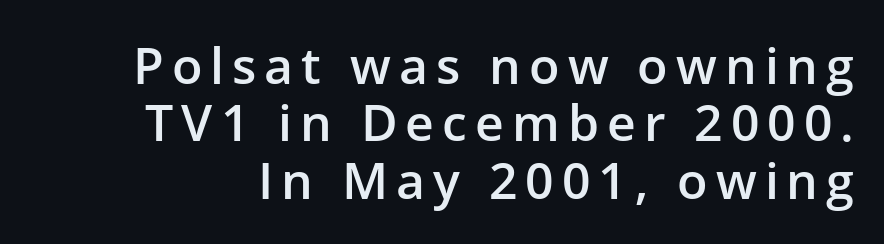
The image shows 50 px semibold sans-serif type, upright; set tight line spacing (1.15x), not underlined; low stroke contrast and a medium x-height.
